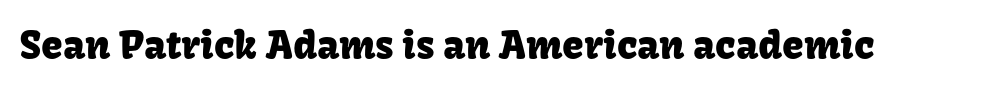
{"serif": "no", "italic": "no", "width": "normal", "stroke_contrast": "low", "x_height": "medium", "monospaced": "no", "underline": "no", "letter_spacing": "normal", "letter_spacing_em": 0.0, "glyph_px": 39}
